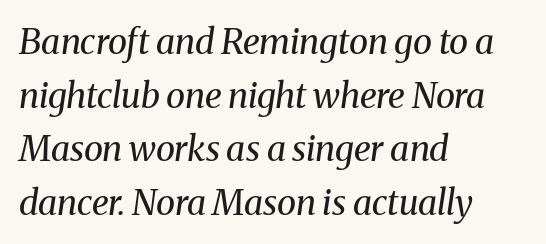
{"serif": "yes", "italic": "yes", "lean": "right", "slant_degrees": 8, "bold": "no", "weight": "regular", "width": "normal", "stroke_contrast": "medium", "x_height": "medium", "monospaced": "no", "underline": "no", "align": "left", "line_spacing": "normal", "line_spacing_ratio": 1.53, "letter_spacing": "normal", "letter_spacing_em": 0.0, "glyph_px": 35}
